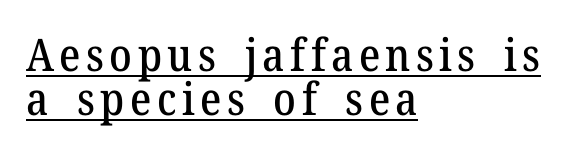
The image shows 45 px serif type, upright; set left-aligned, tight line spacing (0.98x), underlined; medium stroke contrast and a medium x-height.
